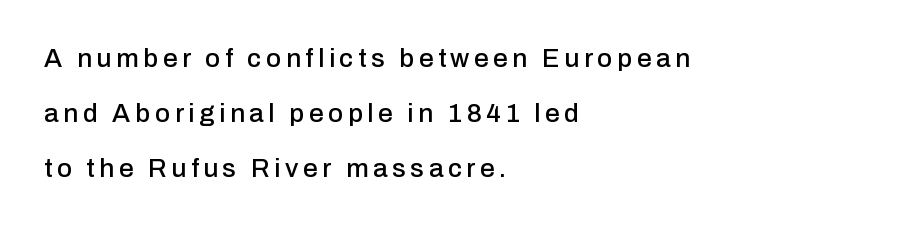
The image shows 26 px text type, upright; set left-aligned, loose line spacing (2.11x), not underlined.
